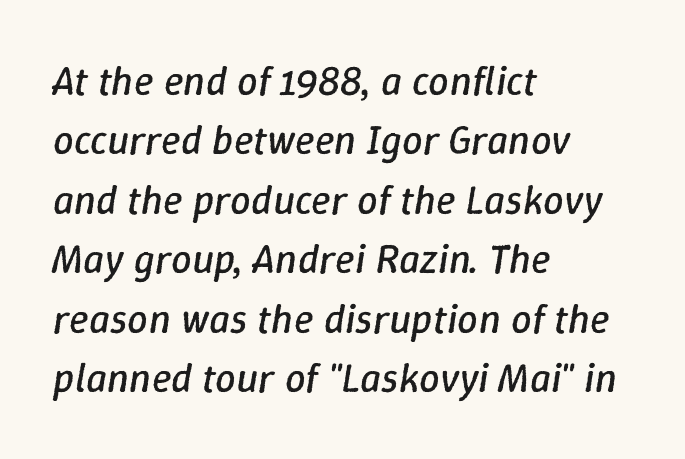
{"italic": "yes", "lean": "right", "slant_degrees": 9, "bold": "no", "weight": "regular", "width": "normal", "stroke_contrast": "low", "x_height": "medium", "monospaced": "no", "underline": "no", "align": "left", "line_spacing": "normal", "line_spacing_ratio": 1.45, "letter_spacing": "normal", "letter_spacing_em": 0.0, "glyph_px": 41}
